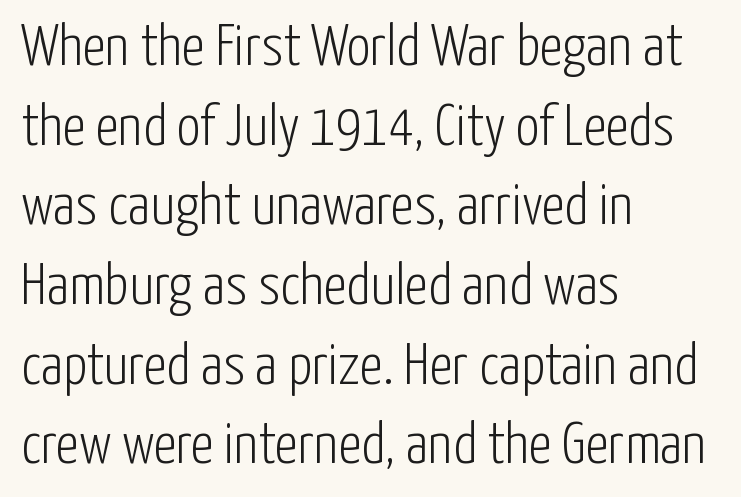
Q: Is the text bold? A: No.
Q: Is the text italic (slanted)? A: No, it is upright.
Q: Is the typeface a serif or a sans-serif typeface? A: Sans-serif.
Q: Is the text underlined? A: No.
Q: How is the paragraph aligned? A: Left-aligned.
Q: Is the spacing between letters normal or unusually wide? A: Normal.
Q: Is the spacing between lines tight, normal or loose? A: Normal.
Q: Width (condensed, normal, or wide)? A: Condensed.
Q: Stroke contrast? A: Low.
Q: x-height? A: Medium.
Q: Monospaced? A: No.
